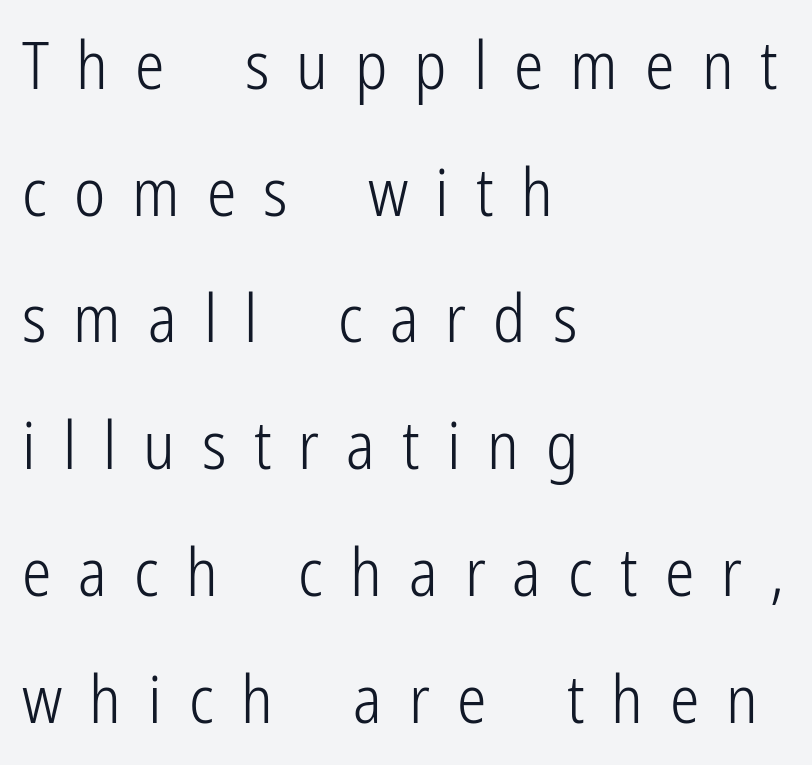
The passage shown is typed in a proportional face where columns would drift. Someone cranked the tracking dial way up on this one. Horizontal bands of white between lines are thick stripes. Is the stroke heavy? The answer is a plain regular-or-lighter. Reading down the block, your eye returns to a fixed left position each line. Plain, unruled lines of type.
